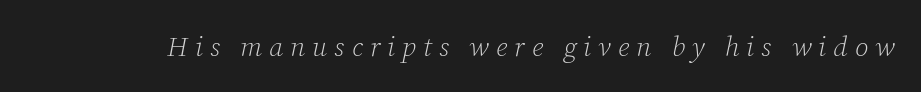
Q: Is the text bold? A: No.
Q: Is the text italic (slanted)? A: Yes, it leans right by about 12 degrees.
Q: Is the typeface a serif or a sans-serif typeface? A: Serif.
Q: Is the text underlined? A: No.
Q: Is the spacing between letters normal or unusually wide? A: Unusually wide.
Q: Width (condensed, normal, or wide)? A: Normal.
Q: Stroke contrast? A: Low.
Q: x-height? A: Medium.
Q: Monospaced? A: No.
